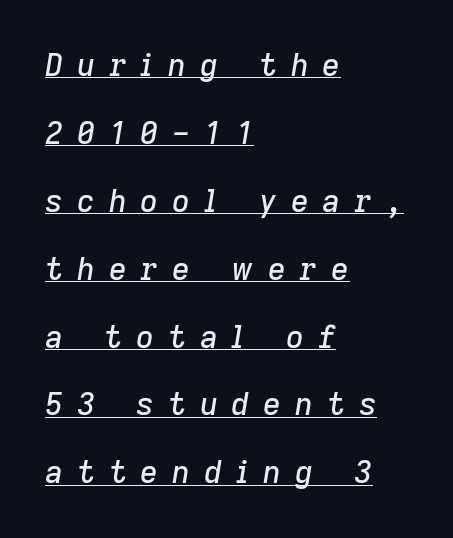
The image shows 31 px text type, italic (leaning right); set left-aligned, loose line spacing (2.19x), unusually wide letter spacing (+0.45 em), underlined; low stroke contrast and a medium x-height.
